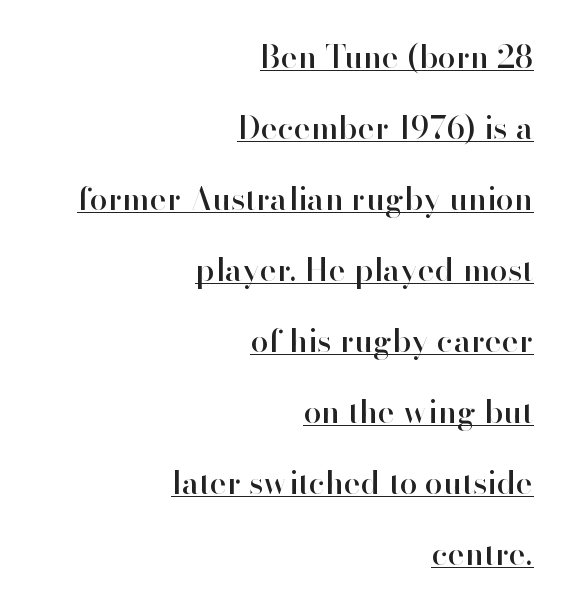
The image shows 32 px sans-serif type, upright; set right-aligned, loose line spacing (2.22x), normal letter spacing, underlined; high stroke contrast and a small x-height.
